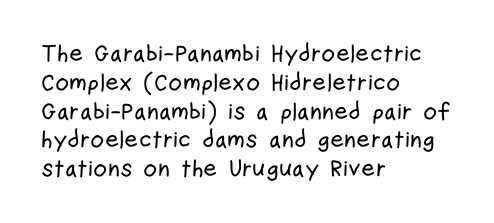
{"italic": "no", "underline": "no", "align": "left", "line_spacing_ratio": 1.2, "letter_spacing": "normal", "letter_spacing_em": 0.0, "glyph_px": 24}
